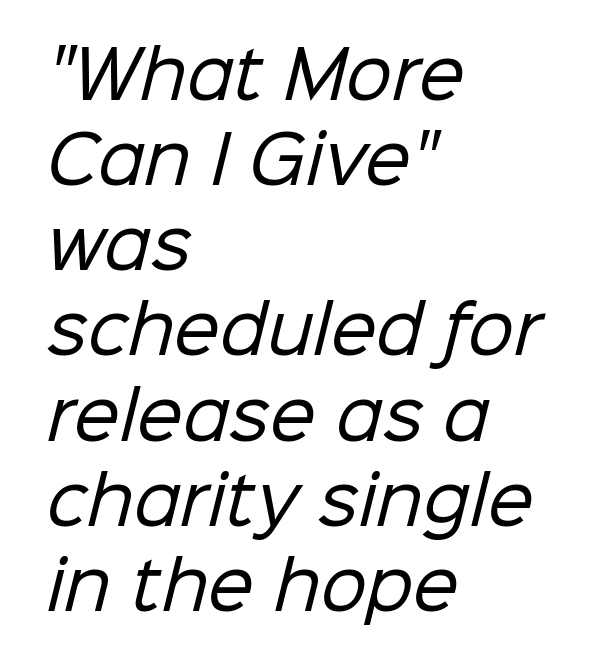
The image shows 65 px regular-weight sans-serif type; set left-aligned, normal line spacing (1.31x), normal letter spacing, not underlined; low stroke contrast and a medium x-height.
